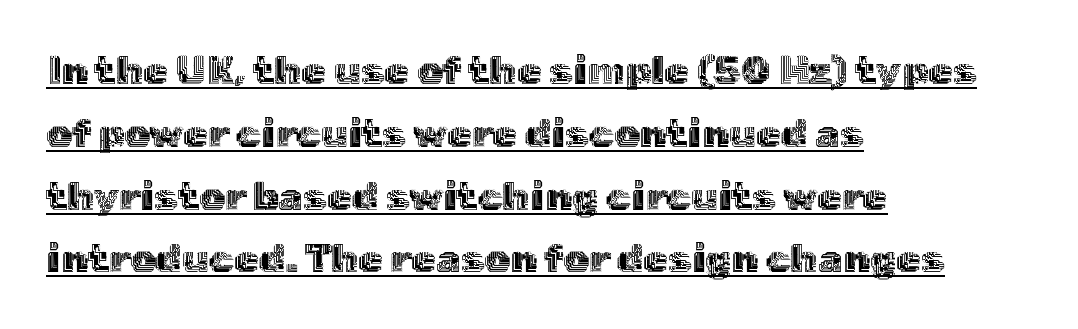
The image shows 40 px text type, upright; set left-aligned, normal line spacing (1.57x), normal letter spacing, underlined; a medium x-height.
